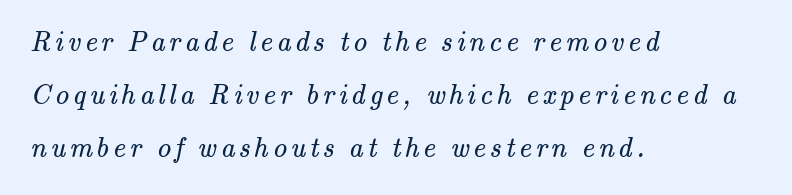
{"serif": "yes", "bold": "no", "weight": "regular", "width": "normal", "stroke_contrast": "medium", "x_height": "small", "monospaced": "no", "underline": "no", "align": "left", "line_spacing": "loose", "line_spacing_ratio": 1.9, "glyph_px": 28}
